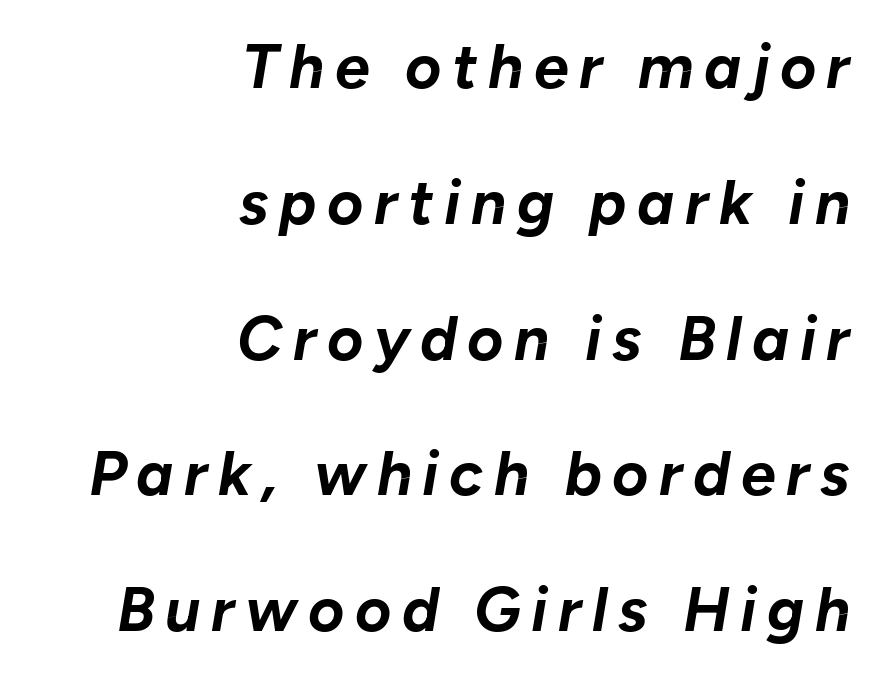
{"italic": "yes", "lean": "right", "slant_degrees": 10, "bold": "yes", "weight": "bold", "width": "normal", "stroke_contrast": "low", "x_height": "medium", "monospaced": "no", "underline": "no", "align": "right", "line_spacing": "loose", "line_spacing_ratio": 2.19, "glyph_px": 62}
